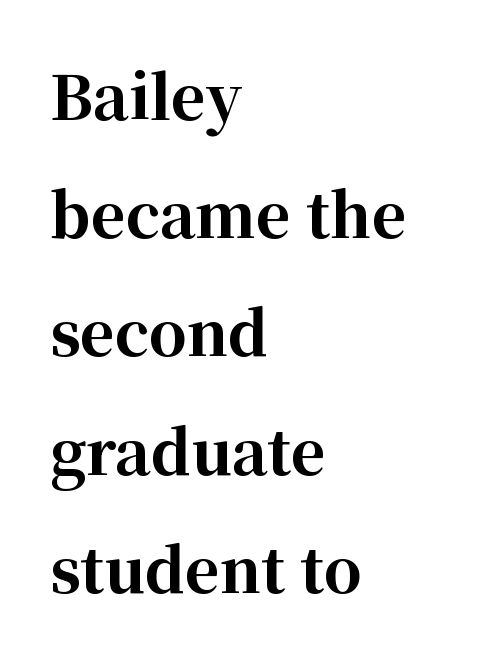
Q: Is the text bold? A: Yes.
Q: Is the text italic (slanted)? A: No, it is upright.
Q: Is the typeface a serif or a sans-serif typeface? A: Serif.
Q: Is the text underlined? A: No.
Q: How is the paragraph aligned? A: Left-aligned.
Q: Is the spacing between letters normal or unusually wide? A: Normal.
Q: Is the spacing between lines tight, normal or loose? A: Loose.
Q: Width (condensed, normal, or wide)? A: Normal.
Q: Stroke contrast? A: High.
Q: x-height? A: Medium.
Q: Monospaced? A: No.
